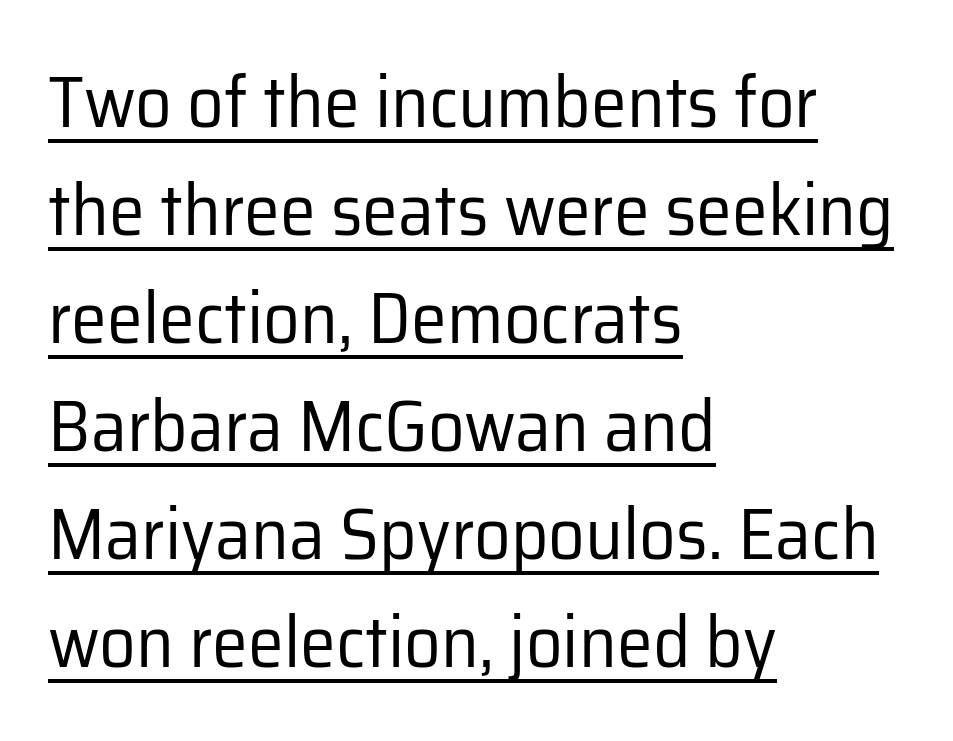
Q: Is the text bold? A: No.
Q: Is the text italic (slanted)? A: No, it is upright.
Q: Is the typeface a serif or a sans-serif typeface? A: Sans-serif.
Q: Is the text underlined? A: Yes.
Q: How is the paragraph aligned? A: Left-aligned.
Q: Is the spacing between letters normal or unusually wide? A: Normal.
Q: Is the spacing between lines tight, normal or loose? A: Normal.
Q: Width (condensed, normal, or wide)? A: Normal.
Q: Stroke contrast? A: Low.
Q: x-height? A: Medium.
Q: Monospaced? A: No.
